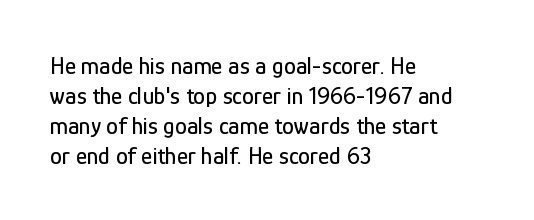
The image shows 24 px text type, upright; set left-aligned, normal line spacing (1.25x), normal letter spacing, not underlined.
